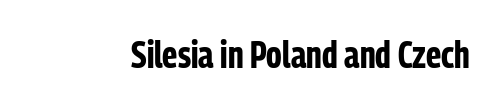
Q: Is the text bold? A: Yes.
Q: Is the text italic (slanted)? A: No, it is upright.
Q: Is the typeface a serif or a sans-serif typeface? A: Sans-serif.
Q: Is the text underlined? A: No.
Q: Is the spacing between letters normal or unusually wide? A: Normal.
Q: Width (condensed, normal, or wide)? A: Condensed.
Q: Stroke contrast? A: Low.
Q: x-height? A: Medium.
Q: Monospaced? A: No.
